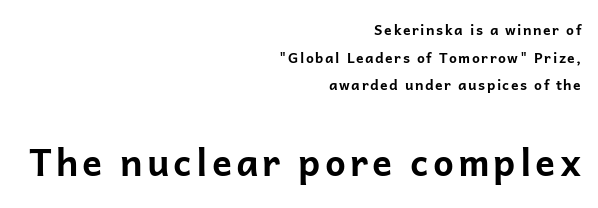
The passage shown is not underscored anywhere. Compared with a flush-left layout, this one pins lines to the opposite, right side. A typesetter would label this face a sans. The designer dialed line spacing up above the default. Notice how the stems are strictly vertical — no italics here.
